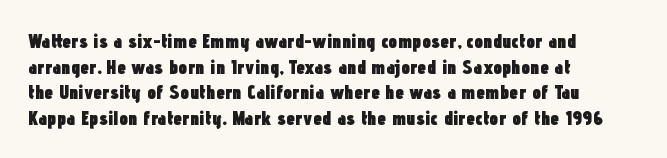
The image shows 20 px bold type, upright; set left-aligned, normal line spacing (1.28x), normal letter spacing, not underlined.
